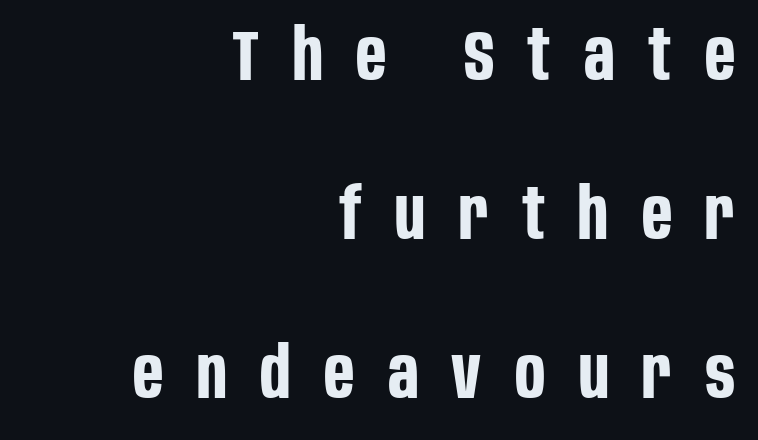
Posture: upright roman. A typesetter would call this proportional, since set widths differ per character. Compared with a flush-left layout, this one pins lines to the opposite, right side. Tracking here is generous; glyphs stand well apart from one another. Pretty heavy lettering here — definitely bold.
